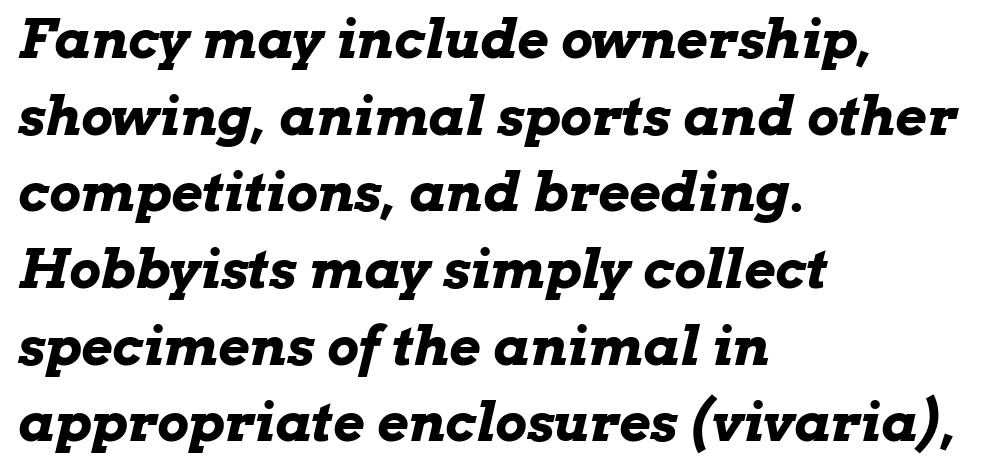
If you measured baseline to baseline, you'd find a middling distance. Tall strokes in this sample are angled rather than plumb. Compared with typical body copy, the letter spacing here is the same. This sample has the flowing, uneven cadence of proportional lettering. In CSS terms this would be text-align: left.
